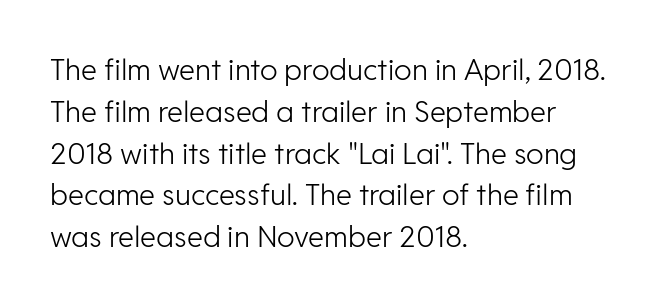
Tall strokes in this sample are plumb rather than angled. No feet cap the strokes, marking this as sans-serif type. Glance below the letters and you will spot only blank space. Every row of glyphs begins at an identical x-position on the left. The face used here is proportionally spaced, like ordinary book or web type. The letters sit at their default tracking, neither squeezed nor spread.
